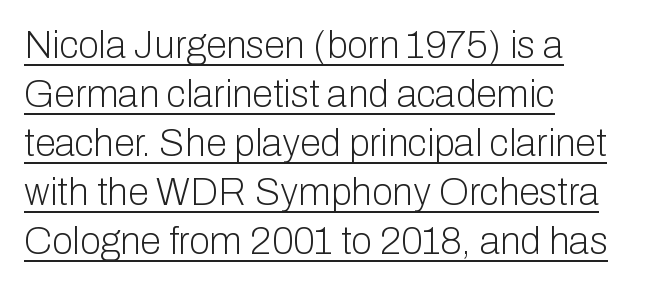
{"serif": "no", "italic": "no", "bold": "no", "weight": "light", "width": "normal", "stroke_contrast": "low", "x_height": "medium", "monospaced": "no", "underline": "yes", "align": "left", "line_spacing": "normal", "line_spacing_ratio": 1.29, "letter_spacing": "normal", "letter_spacing_em": 0.0, "glyph_px": 38}
